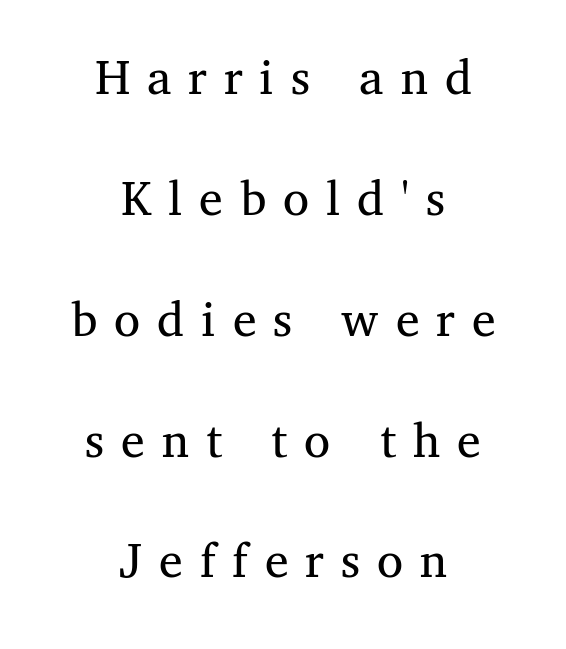
The image shows 53 px regular-weight serif type, upright; set centered, loose line spacing (2.28x), unusually wide letter spacing (+0.32 em), not underlined; medium stroke contrast and a medium x-height.
